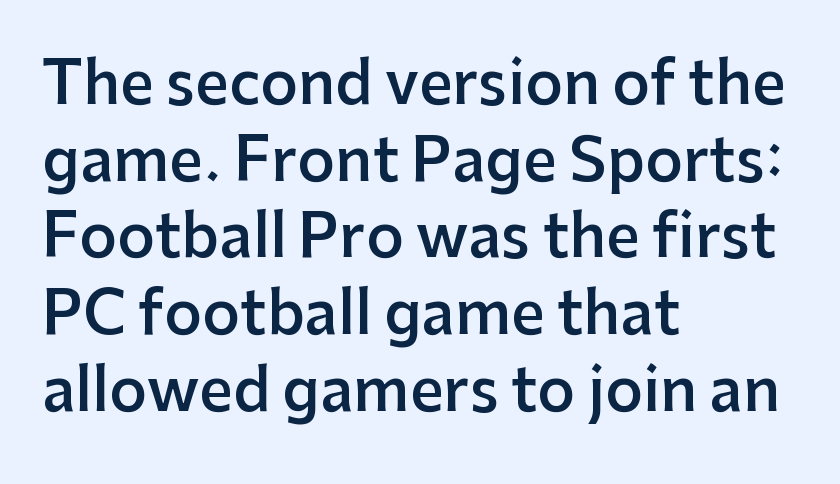
{"serif": "no", "italic": "no", "bold": "semi", "weight": "semibold", "width": "normal", "stroke_contrast": "low", "x_height": "medium", "monospaced": "no", "underline": "no", "align": "left", "line_spacing": "normal", "line_spacing_ratio": 1.3, "letter_spacing": "normal", "letter_spacing_em": 0.0, "glyph_px": 59}
